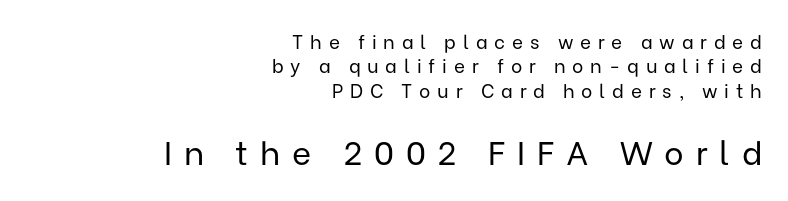
{"serif": "no", "italic": "no", "bold": "no", "weight": "regular", "width": "normal", "stroke_contrast": "low", "x_height": "medium", "monospaced": "no", "underline": "no", "align": "right", "line_spacing": "normal", "line_spacing_ratio": 1.28, "letter_spacing": "wide", "letter_spacing_em": 0.36, "larger_block": "second", "size_ratio": 1.74, "glyph_px": 33}
